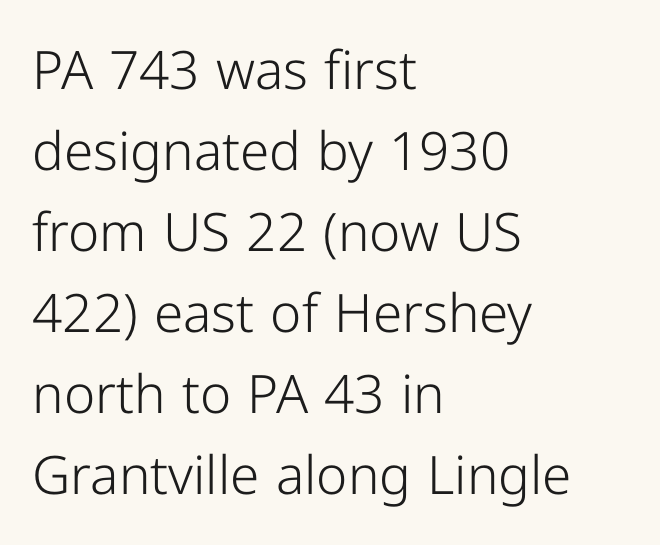
{"serif": "no", "italic": "no", "bold": "no", "weight": "light", "width": "normal", "stroke_contrast": "low", "x_height": "medium", "monospaced": "no", "underline": "no", "align": "left", "line_spacing": "normal", "line_spacing_ratio": 1.53, "letter_spacing": "normal", "letter_spacing_em": 0.0, "glyph_px": 53}
